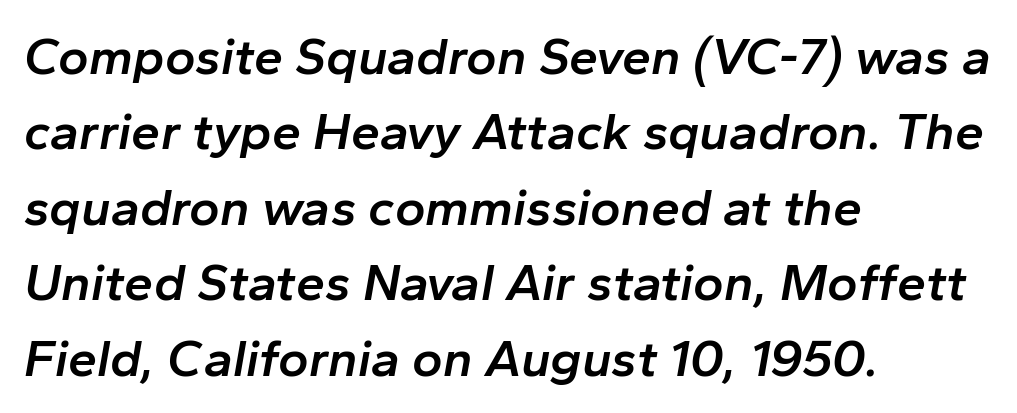
The rendering keeps characters at their native spacing. Does the copy run flush right? No — it runs flush left. Yep, that's italic — everything's leaning. The strokes are fattened partway — semibold, not bold. Any mark beneath the type? The region is blank.
